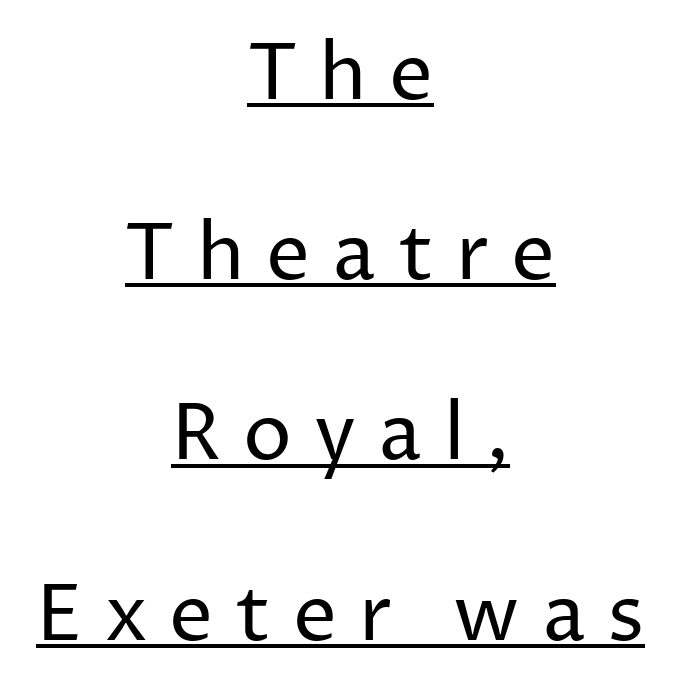
Q: Is the text bold? A: No.
Q: Is the text italic (slanted)? A: No, it is upright.
Q: Is the typeface a serif or a sans-serif typeface? A: Sans-serif.
Q: Is the text underlined? A: Yes.
Q: How is the paragraph aligned? A: Centered.
Q: Is the spacing between letters normal or unusually wide? A: Unusually wide.
Q: Is the spacing between lines tight, normal or loose? A: Loose.
Q: Width (condensed, normal, or wide)? A: Normal.
Q: Stroke contrast? A: Low.
Q: x-height? A: Medium.
Q: Monospaced? A: No.
